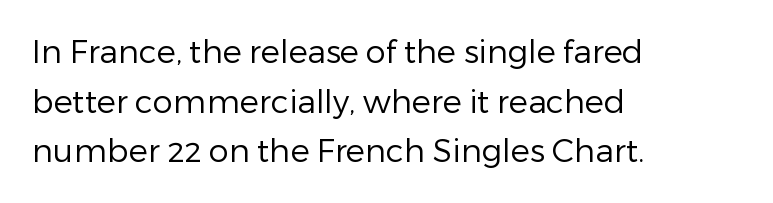
The image shows 32 px regular-weight sans-serif type, upright; set left-aligned, normal line spacing (1.55x), normal letter spacing, not underlined; low stroke contrast and a medium x-height.
